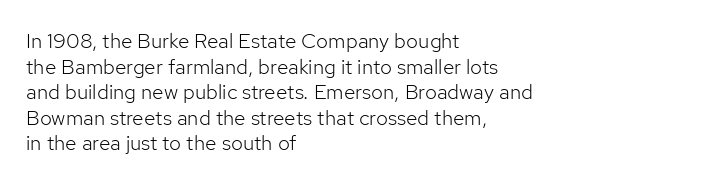
Q: Is the text bold? A: No.
Q: Is the text italic (slanted)? A: No, it is upright.
Q: Is the text underlined? A: No.
Q: How is the paragraph aligned? A: Left-aligned.
Q: Is the spacing between letters normal or unusually wide? A: Normal.
